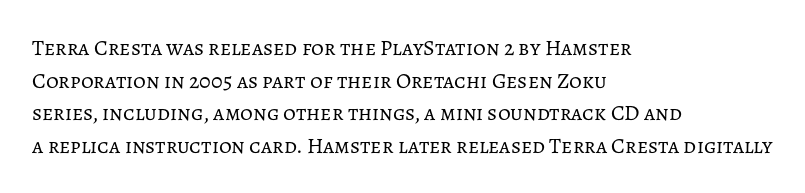
{"italic": "no", "bold": "no", "underline": "no", "align": "left", "line_spacing": "normal", "line_spacing_ratio": 1.48, "letter_spacing": "normal", "letter_spacing_em": 0.0, "glyph_px": 22}
